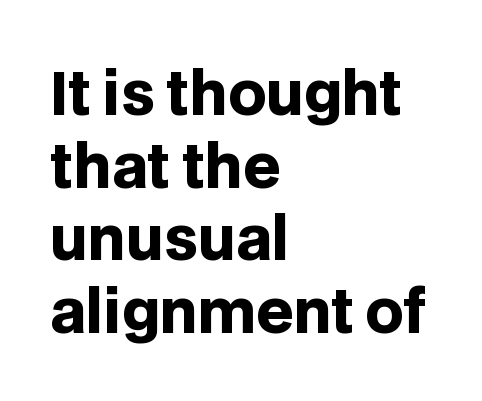
The string is rendered with underlining switched off. The setting favours the left margin, as ordinary paragraphs usually do. This sample uses plain, unmodified letter spacing. Tall strokes in this sample are plumb rather than angled.
